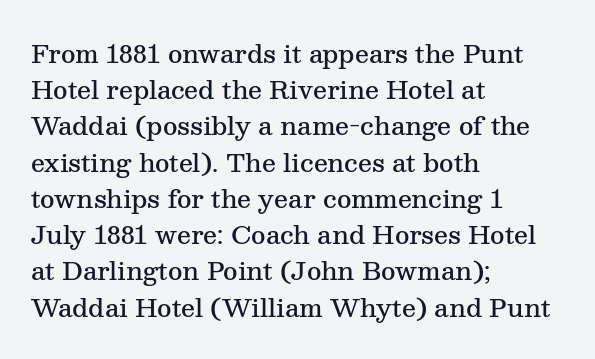
The image shows 25 px text type, upright; set left-aligned, normal line spacing (1.45x), normal letter spacing, not underlined.
